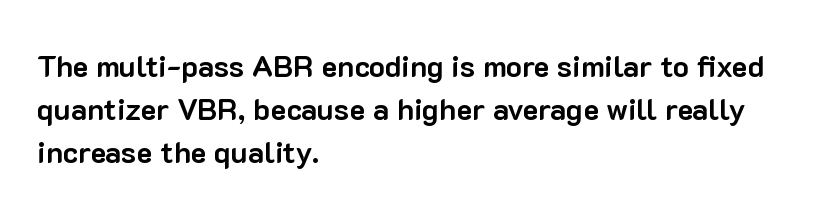
The image shows 30 px bold sans-serif type, upright; set left-aligned, normal line spacing (1.43x), normal letter spacing, not underlined; low stroke contrast and a medium x-height.
